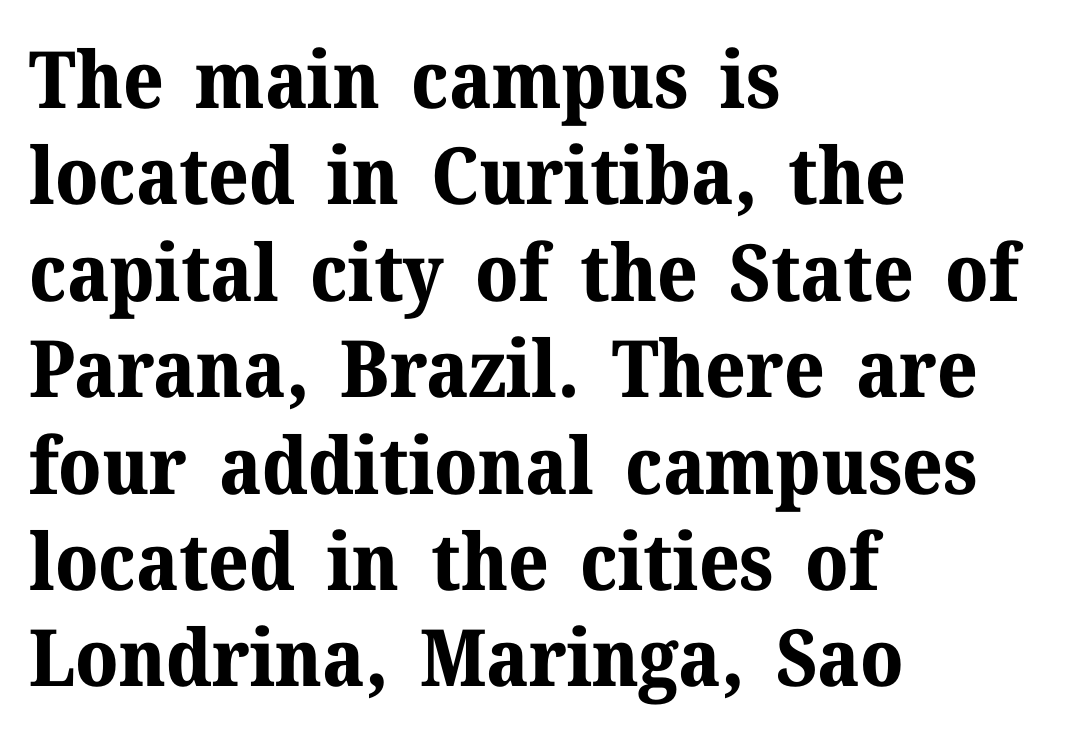
Note: serifs present on the glyphs. Do the characters align in a grid? No, the font is proportional. These words are printed bold, with thick strokes throughout. Inter-character spacing is left at the font's built-in metrics. Unlike italic type, these characters show no tilt at all.
